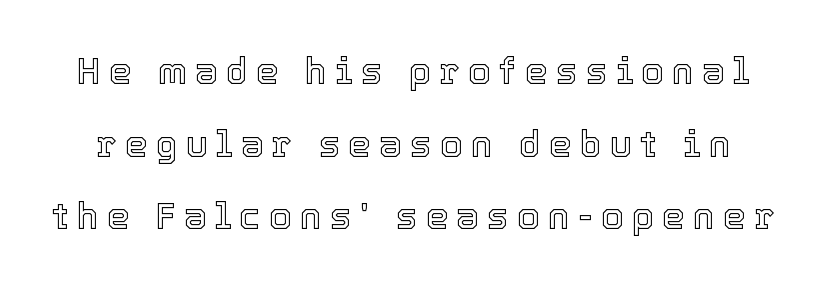
{"italic": "no", "width": "normal", "x_height": "medium", "monospaced": "no", "underline": "no", "line_spacing": "loose", "line_spacing_ratio": 2.02, "letter_spacing": "wide", "letter_spacing_em": 0.23, "glyph_px": 36}
